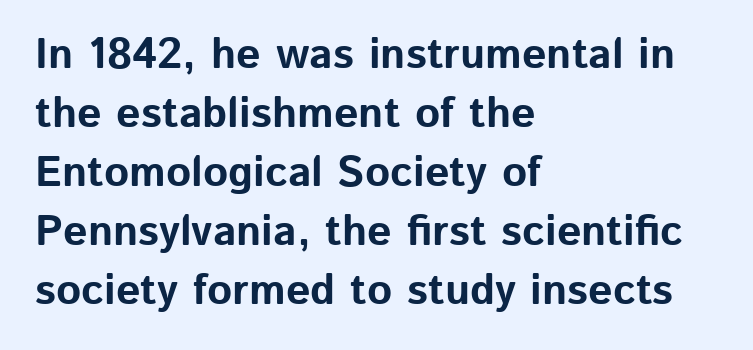
Q: Is the text bold? A: Yes.
Q: Is the text italic (slanted)? A: No, it is upright.
Q: Is the typeface a serif or a sans-serif typeface? A: Sans-serif.
Q: Is the text underlined? A: No.
Q: How is the paragraph aligned? A: Left-aligned.
Q: Is the spacing between letters normal or unusually wide? A: Normal.
Q: Is the spacing between lines tight, normal or loose? A: Normal.
Q: Width (condensed, normal, or wide)? A: Normal.
Q: Stroke contrast? A: Low.
Q: x-height? A: Medium.
Q: Monospaced? A: No.
